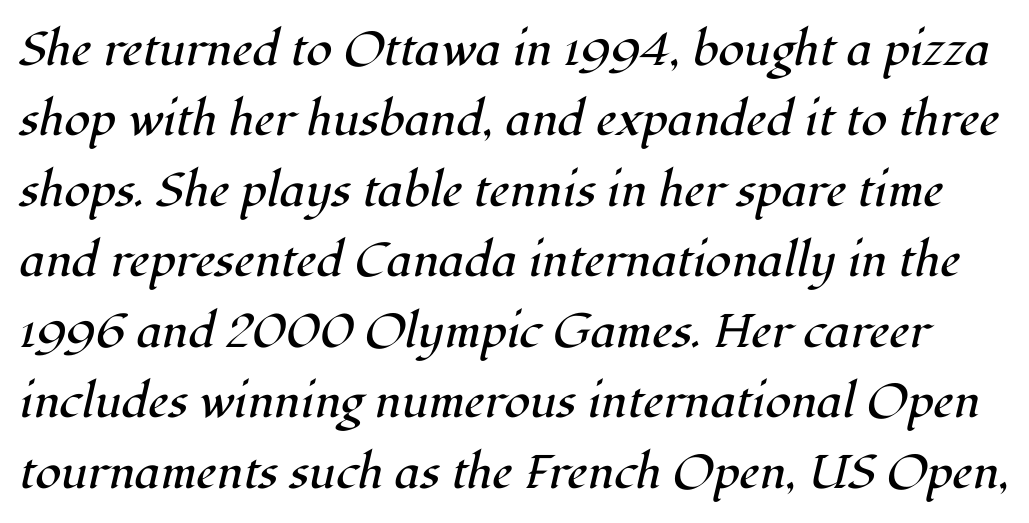
Q: Is the text bold? A: No.
Q: Is the text italic (slanted)? A: Yes, it leans right by about 12 degrees.
Q: Is the typeface a serif or a sans-serif typeface? A: Serif.
Q: Is the text underlined? A: No.
Q: Is the spacing between letters normal or unusually wide? A: Normal.
Q: Is the spacing between lines tight, normal or loose? A: Normal.
Q: Width (condensed, normal, or wide)? A: Normal.
Q: Stroke contrast? A: High.
Q: x-height? A: Medium.
Q: Monospaced? A: No.
